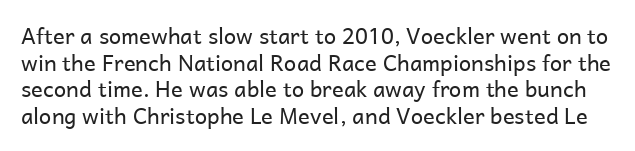
Every character sits straight up, as roman type does. Just letters on the line, the space beneath them empty. Stem width sits at or under what a default text font uses. Does extra space separate the letters? No, they use regular spacing.
